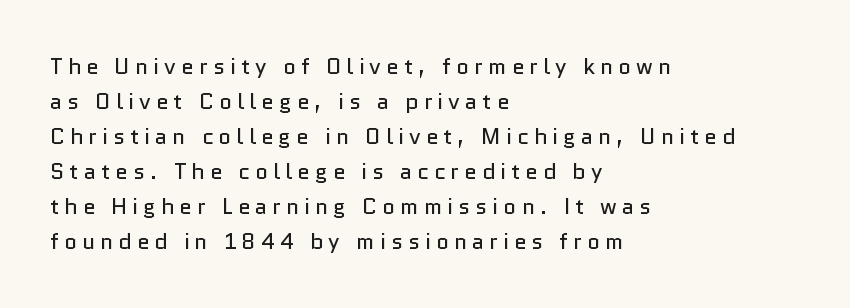
Q: Is the text bold? A: No.
Q: Is the text italic (slanted)? A: No, it is upright.
Q: Is the text underlined? A: No.
Q: How is the paragraph aligned? A: Left-aligned.
Q: Is the spacing between letters normal or unusually wide? A: Unusually wide.
Q: Is the spacing between lines tight, normal or loose? A: Normal.
